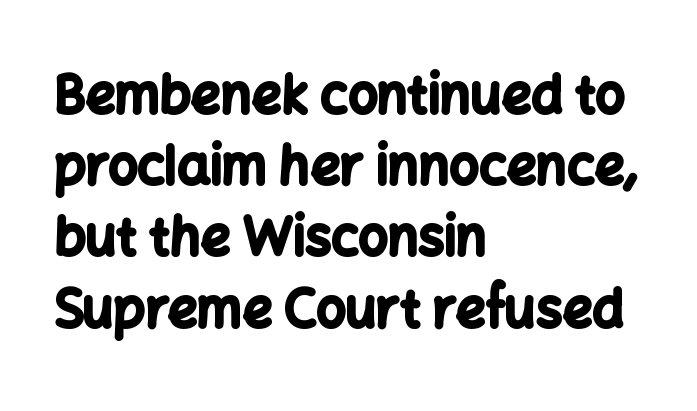
The image shows 52 px bold sans-serif type, upright; set left-aligned, normal line spacing (1.37x), normal letter spacing, not underlined; low stroke contrast and a medium x-height.
